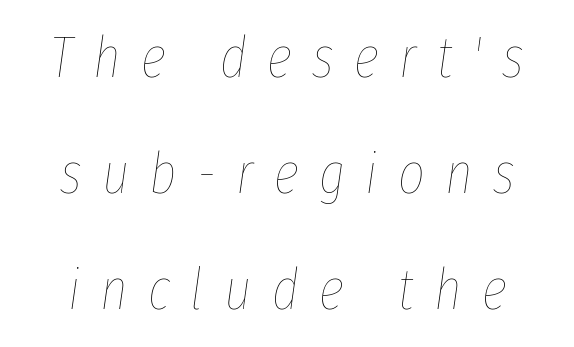
Each letter keeps its own natural width here, so spacing adapts to shape. The lines are spread far apart with generous leading. This sample uses expanded letter spacing, leaving extra air between glyphs. Descenders are the only things crossing below the line. Heft: none added — not bold.
